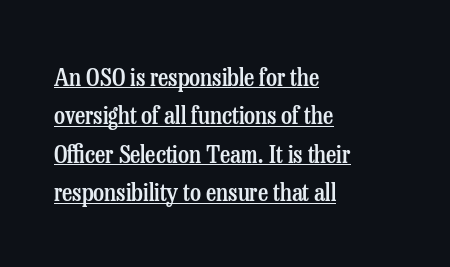
This block has exactly the height ordinary leading produces. Slightly chunky letters — semibold, I'd say, not full bold. Caption: lettering with a line underneath. The rendering anchors every line to the left-hand side. A roman cut, with each character standing at attention.
